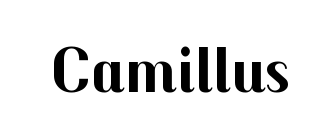
The image shows 65 px bold sans-serif type, upright; set normal letter spacing, not underlined; medium stroke contrast and a medium x-height.
